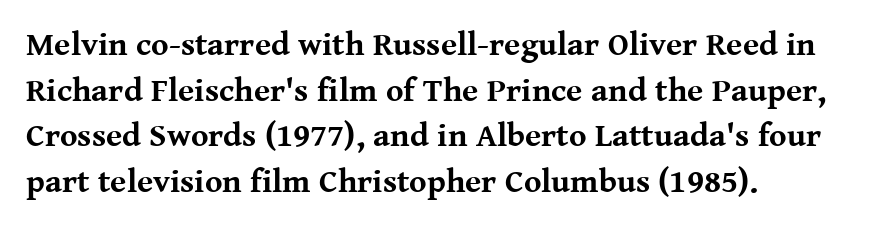
This sample keeps an unexceptional amount of space between lines. The lettering stays uniformly vertical, giving the passage a roman look. A typesetter would label this face a serif. The font is running at its bold setting.
